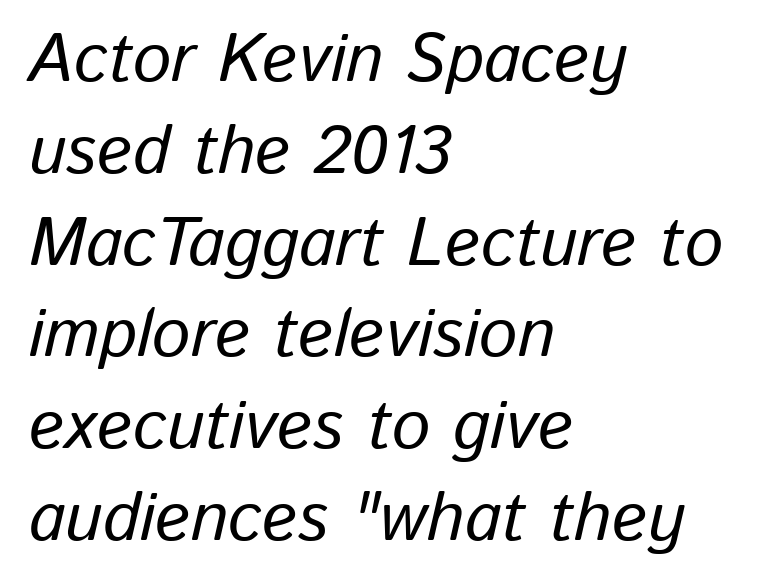
The image shows 68 px text type, italic (leaning right); set left-aligned, normal line spacing (1.35x), normal letter spacing, not underlined; low stroke contrast and a medium x-height.
